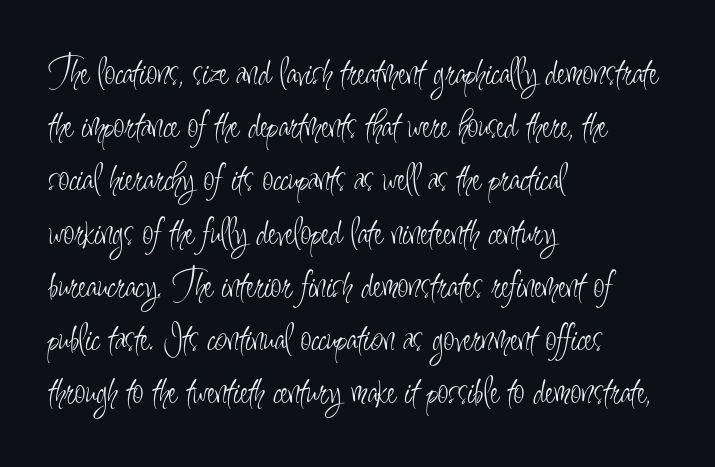
Q: Is the text bold? A: No.
Q: Is the typeface a serif or a sans-serif typeface? A: Sans-serif.
Q: Is the text underlined? A: No.
Q: How is the paragraph aligned? A: Left-aligned.
Q: Is the spacing between letters normal or unusually wide? A: Normal.
Q: Is the spacing between lines tight, normal or loose? A: Normal.
Q: Width (condensed, normal, or wide)? A: Condensed.
Q: Stroke contrast? A: Low.
Q: x-height? A: Small.
Q: Monospaced? A: No.
